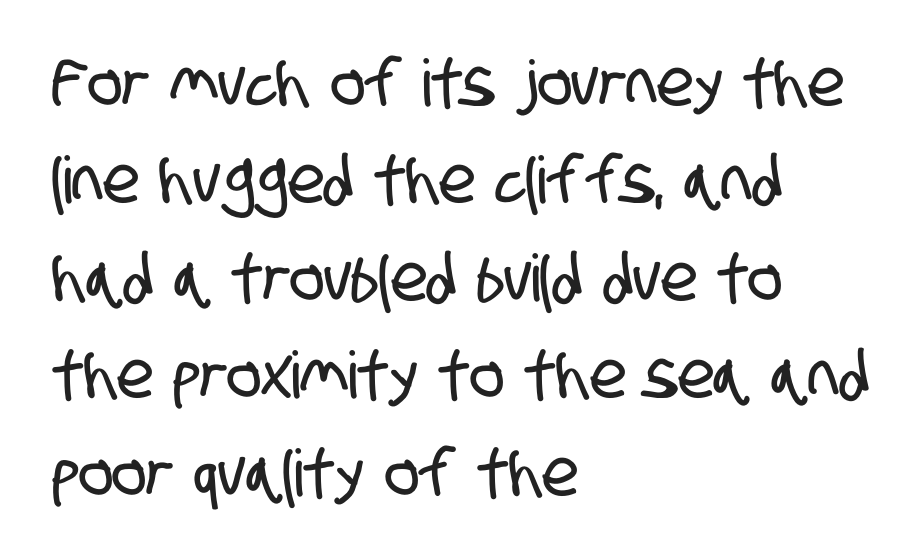
The image shows 65 px condensed sans-serif type; set left-aligned, normal line spacing (1.5x), normal letter spacing, not underlined; low stroke contrast and a large x-height.
